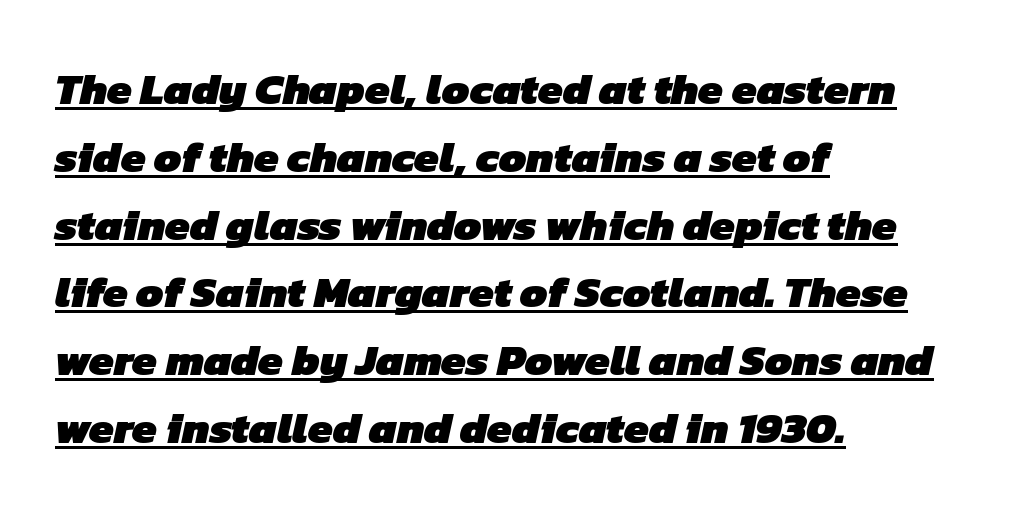
A rule runs beneath these lines of type. A full-strength bold gives these letters their thick strokes. Notice how the passage keeps a crisp vertical edge on the left only. These lines keep a tight, regular rhythm from letter to letter. You could not count columns in this text — the font is proportionally spaced.
